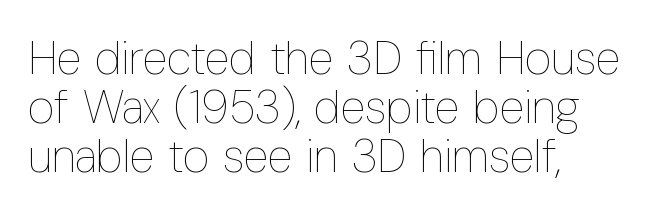
Q: Is the text bold? A: No.
Q: Is the text italic (slanted)? A: No, it is upright.
Q: Is the text underlined? A: No.
Q: How is the paragraph aligned? A: Left-aligned.
Q: Is the spacing between letters normal or unusually wide? A: Normal.
Q: Is the spacing between lines tight, normal or loose? A: Tight.
Q: Width (condensed, normal, or wide)? A: Condensed.
Q: Stroke contrast? A: Low.
Q: x-height? A: Medium.
Q: Monospaced? A: No.
